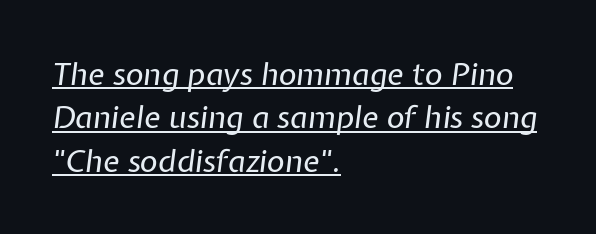
{"italic": "yes", "lean": "right", "slant_degrees": 7, "bold": "no", "weight": "regular", "width": "normal", "stroke_contrast": "low", "x_height": "medium", "monospaced": "no", "underline": "yes", "align": "left", "line_spacing": "normal", "line_spacing_ratio": 1.4, "letter_spacing": "normal", "letter_spacing_em": 0.0, "glyph_px": 31}
